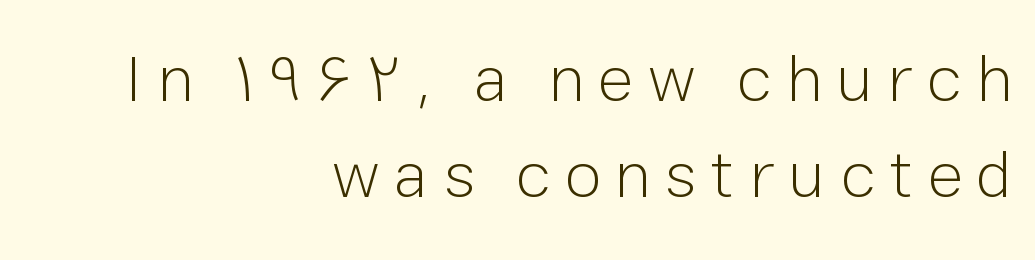
Q: Is the text bold? A: No.
Q: Is the text italic (slanted)? A: No, it is upright.
Q: Is the typeface a serif or a sans-serif typeface? A: Sans-serif.
Q: Is the text underlined? A: No.
Q: How is the paragraph aligned? A: Right-aligned.
Q: Is the spacing between letters normal or unusually wide? A: Unusually wide.
Q: Is the spacing between lines tight, normal or loose? A: Normal.
Q: Width (condensed, normal, or wide)? A: Normal.
Q: Stroke contrast? A: Low.
Q: x-height? A: Medium.
Q: Monospaced? A: No.
